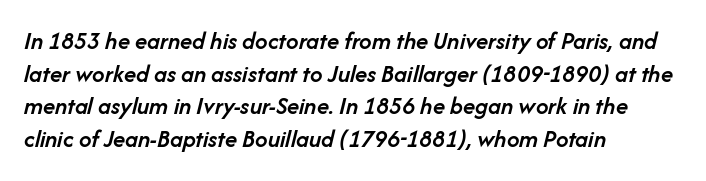
{"italic": "yes", "lean": "right", "slant_degrees": 14, "bold": "semi", "underline": "no", "align": "left", "line_spacing": "normal", "line_spacing_ratio": 1.31, "letter_spacing": "normal", "letter_spacing_em": 0.0, "glyph_px": 25}
